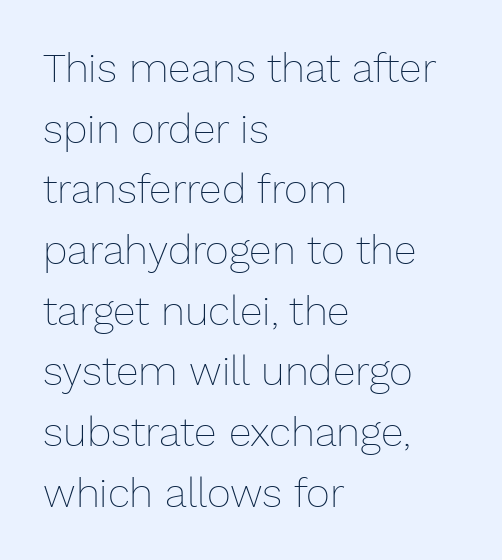
The letters advance in unequal steps, a hallmark of proportional type. This sample uses plain, unmodified letter spacing. Evenly set lines give the paragraph a standard silhouette. A roman cut, with each character standing at attention. Is the type heavy? It reads as light-to-regular instead. The compositor pushed each line to the left boundary.
